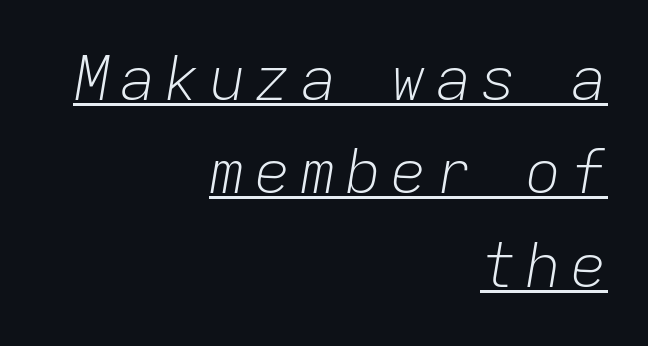
{"italic": "yes", "lean": "right", "slant_degrees": 9, "bold": "no", "weight": "light", "width": "normal", "stroke_contrast": "low", "x_height": "medium", "monospaced": "yes", "underline": "yes", "align": "right", "line_spacing": "normal", "line_spacing_ratio": 1.53, "glyph_px": 61}
